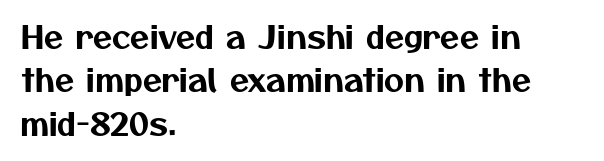
The block of text has a typical density, with ordinary space between rows. The string is rendered with underlining switched off. Here the glyphs are tracked normally, forming tight word shapes. Looks like regular typesetting: each glyph gets only the width it needs.
